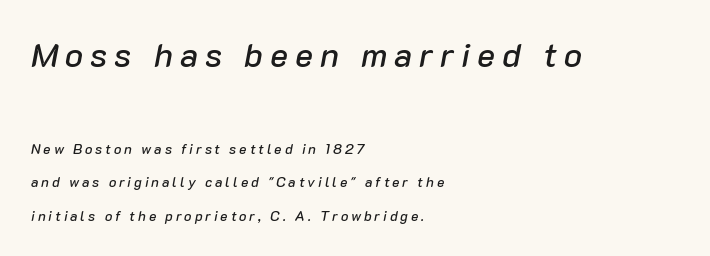
Every row of glyphs begins at an identical x-position on the left. The designer dialed line spacing up above the default. Here the glyphs are tracked loosely, breaking word shapes into spaced letters. Descender tails drop into unmarked territory. Visually, the top section dominates because its glyphs are scaled up.
